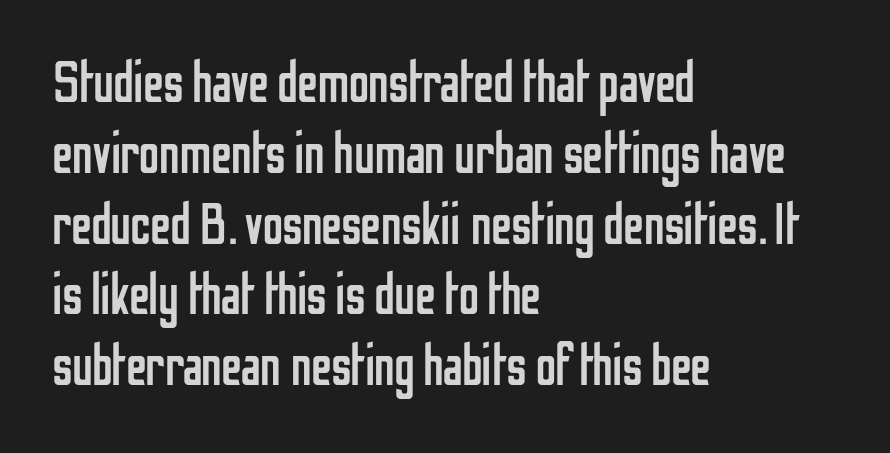
Where is the straight margin? On the left. Glance below the letters and you will spot only blank space. Is this a heavy cut? Hardly; it is regular or lighter. You can tell it's not italic because the verticals are truly vertical. Honestly, the letter spacing is just normal — you wouldn't notice it.
